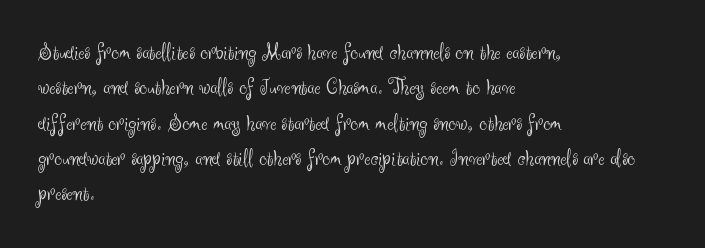
The image shows 24 px text type, upright; set left-aligned, normal line spacing (1.47x), normal letter spacing, not underlined.
